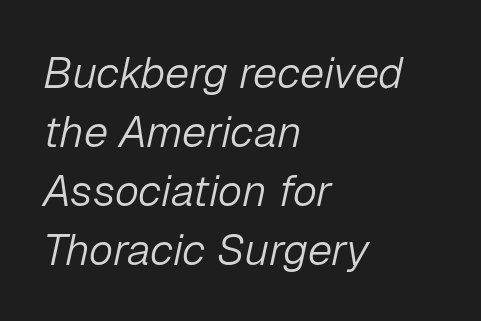
{"italic": "yes", "lean": "right", "slant_degrees": 12, "bold": "no", "weight": "light", "width": "normal", "stroke_contrast": "low", "x_height": "medium", "monospaced": "no", "underline": "no", "align": "left", "line_spacing": "normal", "line_spacing_ratio": 1.34, "letter_spacing": "normal", "letter_spacing_em": 0.0, "glyph_px": 44}
